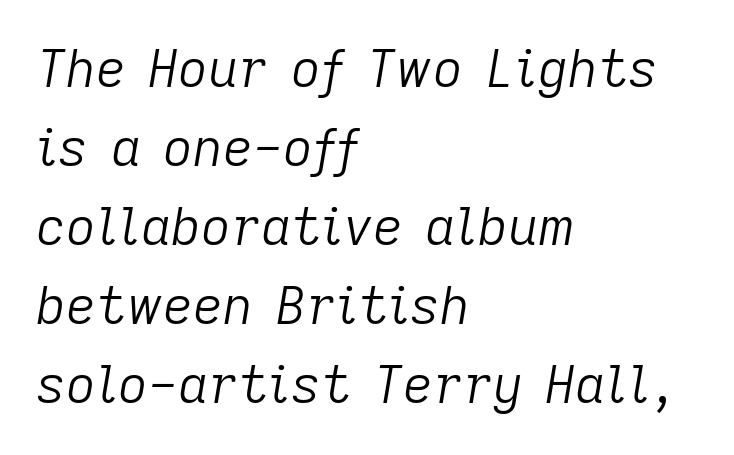
The image shows 52 px light type, italic (leaning right); set left-aligned, normal line spacing (1.52x), normal letter spacing, not underlined; low stroke contrast and a medium x-height.
